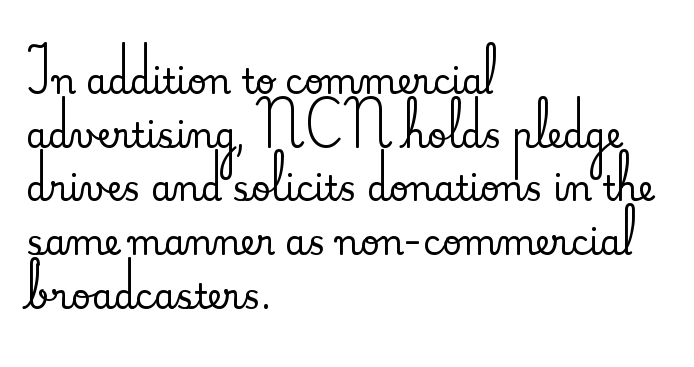
The image shows 34 px serif type, upright; set left-aligned, normal line spacing (1.58x), normal letter spacing, not underlined; medium stroke contrast and a small x-height.
